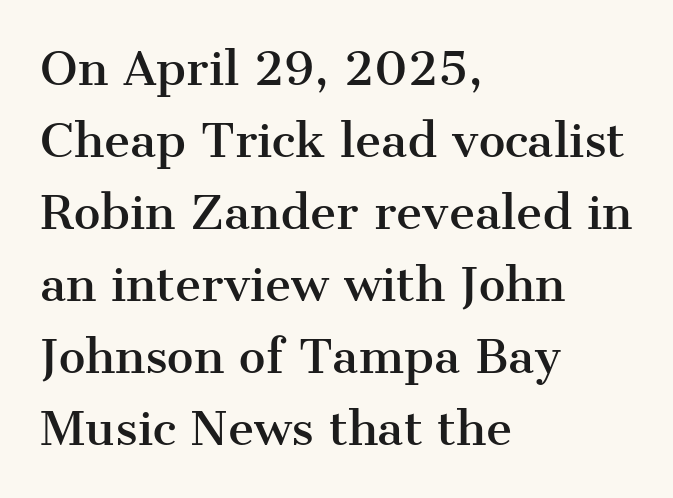
Q: Is the text italic (slanted)? A: No, it is upright.
Q: Is the typeface a serif or a sans-serif typeface? A: Serif.
Q: Is the text underlined? A: No.
Q: How is the paragraph aligned? A: Left-aligned.
Q: Is the spacing between letters normal or unusually wide? A: Normal.
Q: Is the spacing between lines tight, normal or loose? A: Normal.
Q: Width (condensed, normal, or wide)? A: Normal.
Q: Stroke contrast? A: Medium.
Q: x-height? A: Medium.
Q: Monospaced? A: No.
